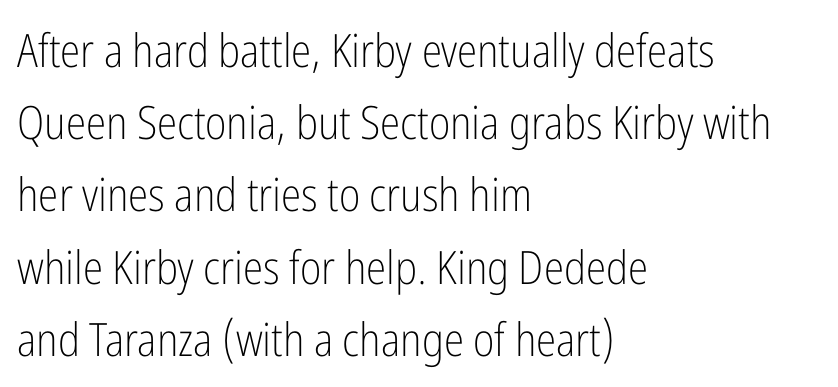
The lines are quadded left. Honestly, there is no underline to notice here at all. Serifs: no, the terminals of the letterforms are clean. The letterforms sit shoulder to shoulder at normal distance.
